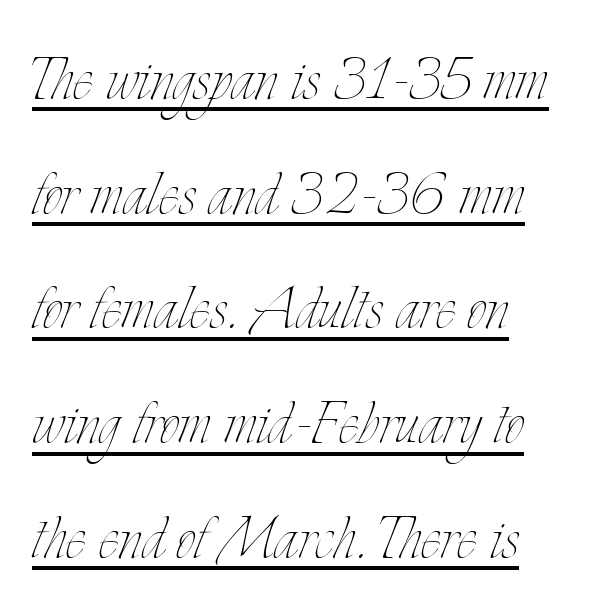
Q: Is the text bold? A: No.
Q: Is the text italic (slanted)? A: Yes.
Q: Is the text underlined? A: Yes.
Q: How is the paragraph aligned? A: Left-aligned.
Q: Is the spacing between letters normal or unusually wide? A: Normal.
Q: Is the spacing between lines tight, normal or loose? A: Normal.
Q: Width (condensed, normal, or wide)? A: Condensed.
Q: Stroke contrast? A: Low.
Q: x-height? A: Small.
Q: Monospaced? A: No.
